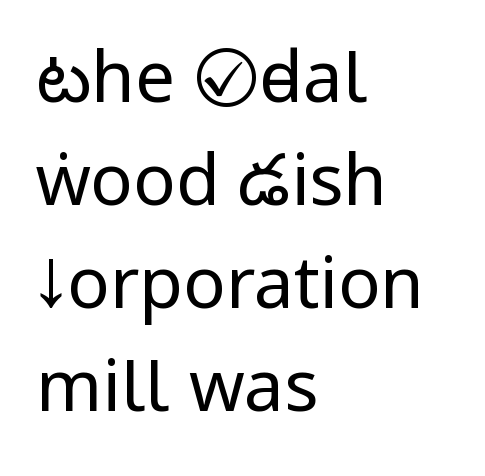
The specimen reads as upright at a glance. The rendering anchors every line to the left-hand side. Does the leading feel generous? No, just average. Nothing unusual about the tracking: characters are spaced as the font intends. No feet cap the strokes, marking this as sans-serif type.
